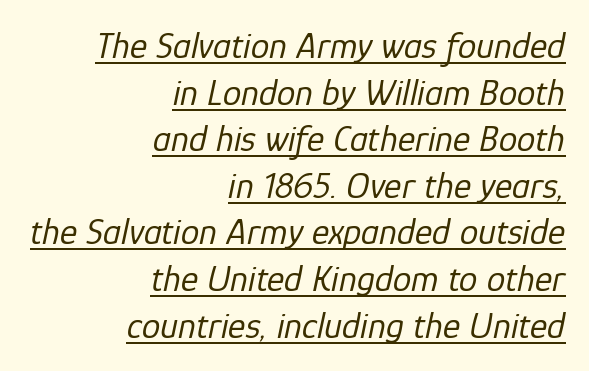
Q: Is the text bold? A: No.
Q: Is the text italic (slanted)? A: Yes, it leans right by about 12 degrees.
Q: Is the text underlined? A: Yes.
Q: How is the paragraph aligned? A: Right-aligned.
Q: Is the spacing between letters normal or unusually wide? A: Normal.
Q: Is the spacing between lines tight, normal or loose? A: Normal.
Q: Width (condensed, normal, or wide)? A: Normal.
Q: Stroke contrast? A: Low.
Q: x-height? A: Medium.
Q: Monospaced? A: No.
